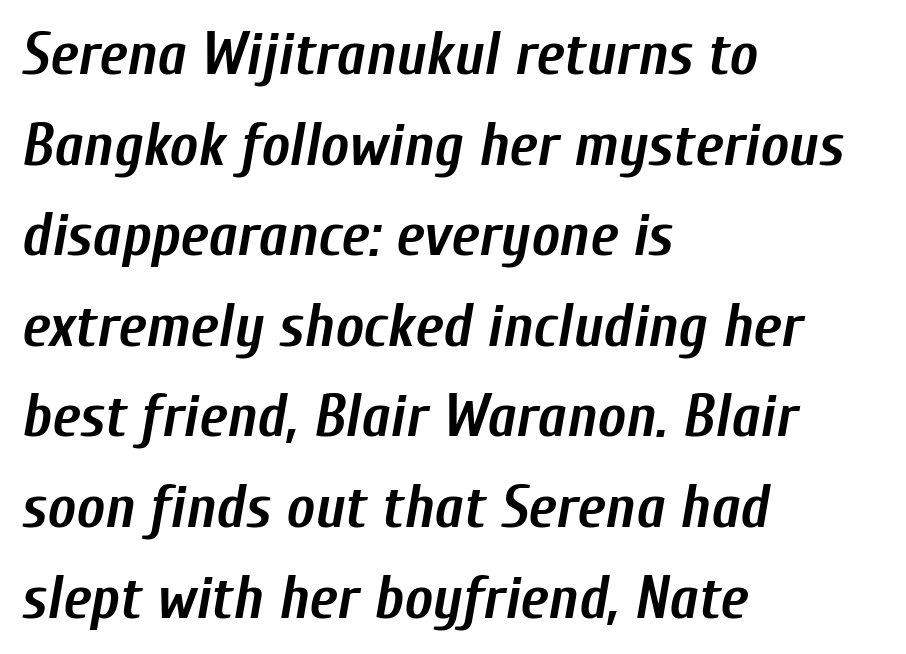
The image shows 60 px semibold, condensed type, italic (leaning right); set left-aligned, normal line spacing (1.51x), normal letter spacing, not underlined; low stroke contrast and a medium x-height.
